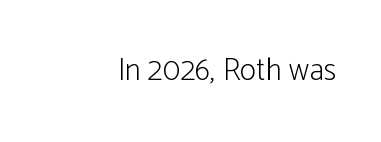
{"serif": "no", "italic": "no", "bold": "no", "weight": "light", "width": "condensed", "stroke_contrast": "low", "x_height": "medium", "monospaced": "no", "underline": "no", "letter_spacing": "normal", "letter_spacing_em": 0.0, "glyph_px": 31}
